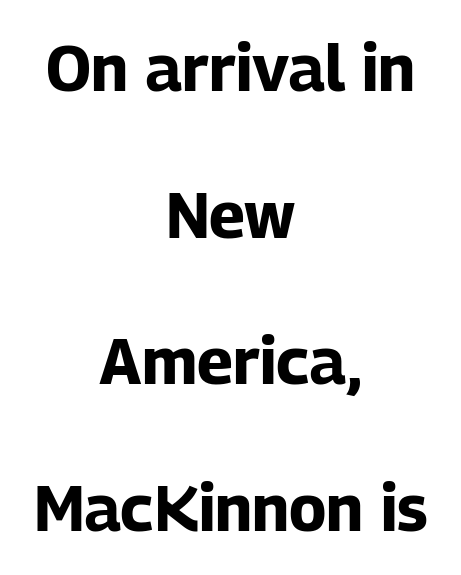
{"serif": "no", "italic": "no", "bold": "yes", "weight": "bold", "width": "normal", "stroke_contrast": "low", "x_height": "medium", "monospaced": "no", "underline": "no", "align": "center", "line_spacing": "loose", "line_spacing_ratio": 2.29, "letter_spacing": "normal", "letter_spacing_em": 0.0, "glyph_px": 64}
